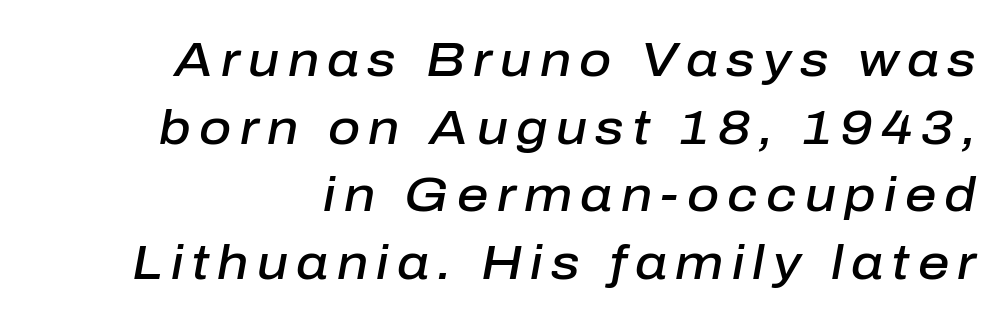
{"italic": "yes", "lean": "right", "slant_degrees": 10, "bold": "semi", "weight": "semibold", "width": "normal", "stroke_contrast": "low", "x_height": "medium", "monospaced": "no", "underline": "no", "align": "right", "line_spacing": "normal", "line_spacing_ratio": 1.38, "glyph_px": 49}
